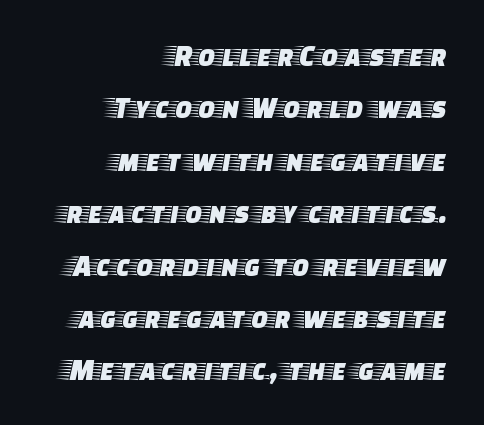
Q: Is the text italic (slanted)? A: Yes.
Q: Is the typeface a serif or a sans-serif typeface? A: Serif.
Q: Is the text underlined? A: No.
Q: How is the paragraph aligned? A: Right-aligned.
Q: Is the spacing between letters normal or unusually wide? A: Normal.
Q: Is the spacing between lines tight, normal or loose? A: Normal.
Q: Width (condensed, normal, or wide)? A: Wide.
Q: Stroke contrast? A: Low.
Q: x-height? A: Large.
Q: Monospaced? A: No.
